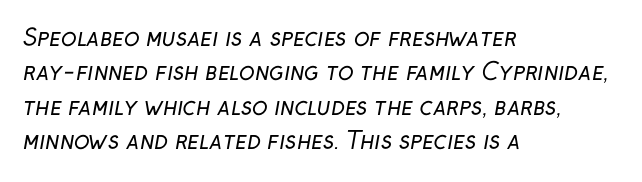
These lines sit exactly where default settings would place them. Layout note: lines flush left. The horizontal fit of the characters is conventional and even. The zone under the glyphs is completely vacant.
